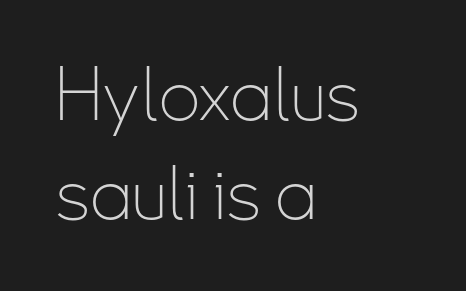
{"serif": "no", "italic": "no", "bold": "no", "weight": "thin", "width": "condensed", "stroke_contrast": "low", "x_height": "small", "monospaced": "no", "underline": "no", "align": "left", "line_spacing": "normal", "line_spacing_ratio": 1.35, "letter_spacing": "normal", "letter_spacing_em": 0.0, "glyph_px": 73}
